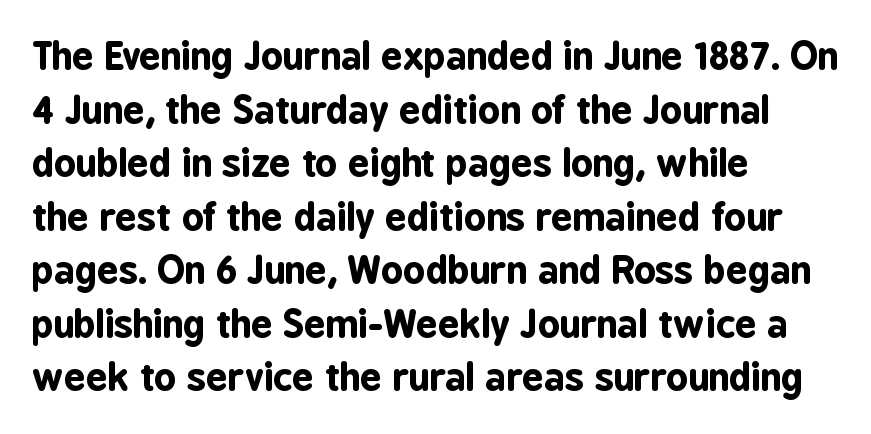
The image shows 38 px bold, condensed sans-serif type, upright; set left-aligned, normal line spacing (1.41x), normal letter spacing, not underlined; low stroke contrast and a medium x-height.
